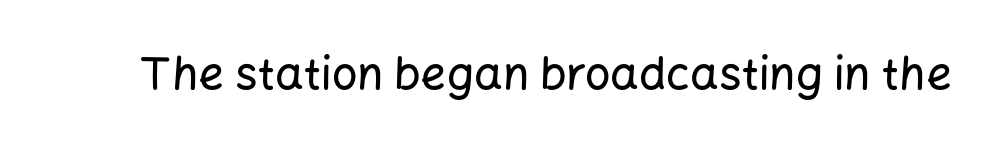
Examine the stroke ends and you'll find no serifs. The letters sit at their default tracking, neither squeezed nor spread. A typesetter would call this proportional, since set widths differ per character. Vertical strokes here are truly vertical. Underlining? Definitely not there.
